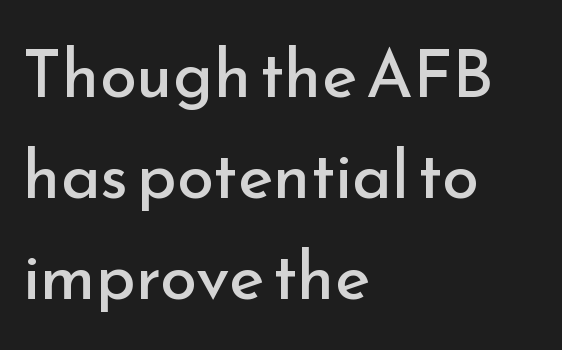
Q: Is the text bold? A: No.
Q: Is the text italic (slanted)? A: No, it is upright.
Q: Is the typeface a serif or a sans-serif typeface? A: Sans-serif.
Q: Is the text underlined? A: No.
Q: How is the paragraph aligned? A: Left-aligned.
Q: Is the spacing between letters normal or unusually wide? A: Normal.
Q: Is the spacing between lines tight, normal or loose? A: Normal.
Q: Width (condensed, normal, or wide)? A: Normal.
Q: Stroke contrast? A: Low.
Q: x-height? A: Small.
Q: Monospaced? A: No.
